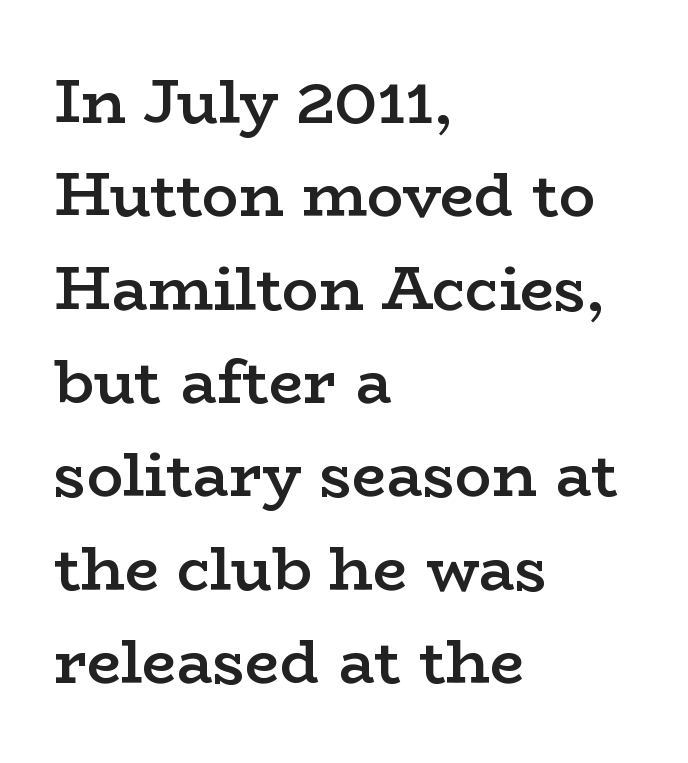
Q: Is the text bold? A: Semi-bold.
Q: Is the text italic (slanted)? A: No, it is upright.
Q: Is the typeface a serif or a sans-serif typeface? A: Serif.
Q: Is the text underlined? A: No.
Q: How is the paragraph aligned? A: Left-aligned.
Q: Is the spacing between letters normal or unusually wide? A: Normal.
Q: Is the spacing between lines tight, normal or loose? A: Normal.
Q: Width (condensed, normal, or wide)? A: Wide.
Q: Stroke contrast? A: Low.
Q: x-height? A: Medium.
Q: Monospaced? A: No.
